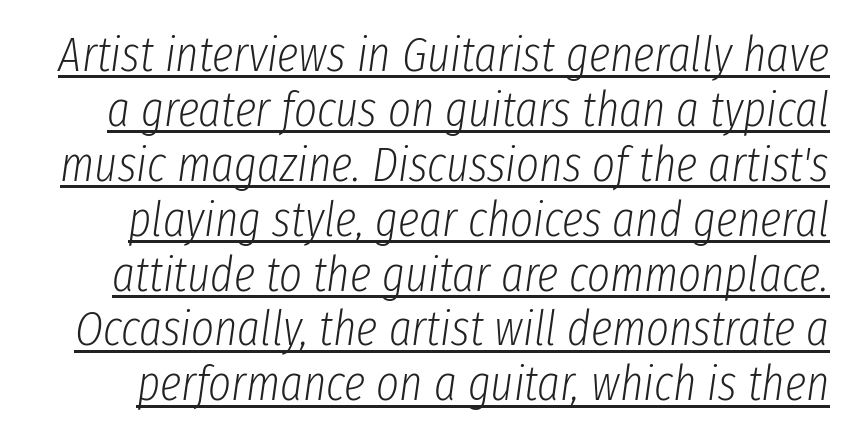
Q: Is the text bold? A: No.
Q: Is the text italic (slanted)? A: Yes, it leans right by about 8 degrees.
Q: Is the text underlined? A: Yes.
Q: Is the spacing between letters normal or unusually wide? A: Normal.
Q: Is the spacing between lines tight, normal or loose? A: Tight.
Q: Width (condensed, normal, or wide)? A: Condensed.
Q: Stroke contrast? A: Low.
Q: x-height? A: Medium.
Q: Monospaced? A: No.
